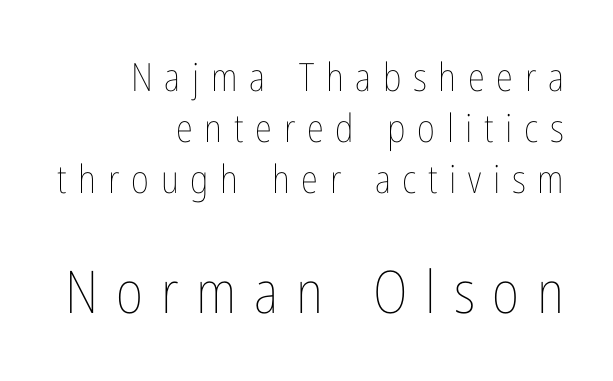
{"italic": "no", "bold": "no", "weight": "thin", "width": "condensed", "stroke_contrast": "low", "x_height": "medium", "monospaced": "no", "underline": "no", "align": "right", "line_spacing": "normal", "line_spacing_ratio": 1.31, "letter_spacing": "wide", "letter_spacing_em": 0.3, "larger_block": "second", "size_ratio": 1.51, "glyph_px": 59}
